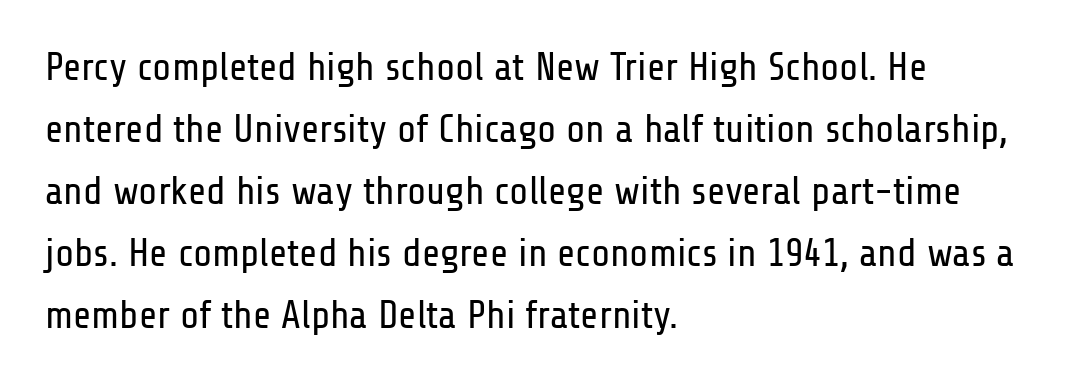
{"serif": "no", "italic": "no", "bold": "no", "weight": "regular", "width": "condensed", "stroke_contrast": "low", "x_height": "medium", "monospaced": "no", "underline": "no", "align": "left", "line_spacing": "normal", "line_spacing_ratio": 1.59, "letter_spacing": "normal", "letter_spacing_em": 0.0, "glyph_px": 39}
